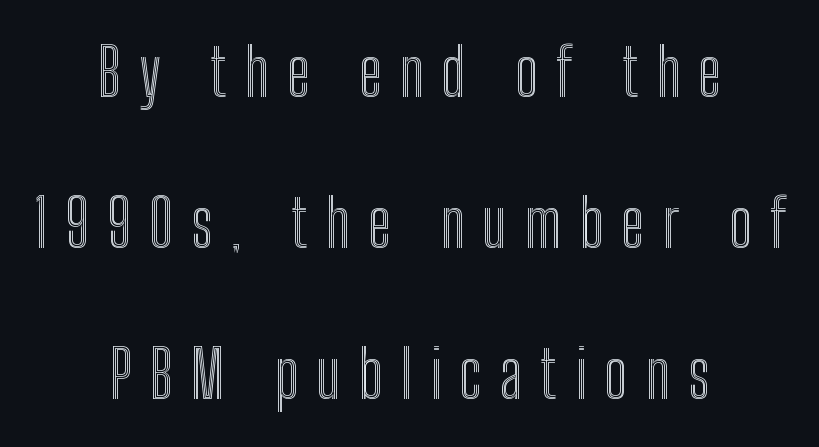
Q: Is the text italic (slanted)? A: No, it is upright.
Q: Is the text underlined? A: No.
Q: How is the paragraph aligned? A: Centered.
Q: Is the spacing between letters normal or unusually wide? A: Unusually wide.
Q: Is the spacing between lines tight, normal or loose? A: Loose.
Q: Width (condensed, normal, or wide)? A: Condensed.
Q: x-height? A: Medium.
Q: Monospaced? A: No.
